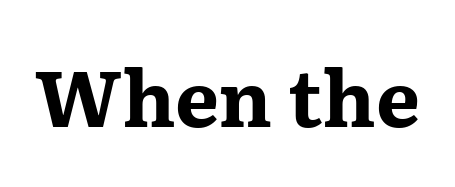
{"serif": "yes", "italic": "no", "bold": "yes", "weight": "bold", "width": "wide", "stroke_contrast": "medium", "x_height": "medium", "monospaced": "no", "underline": "no", "letter_spacing": "normal", "letter_spacing_em": 0.0, "glyph_px": 78}
